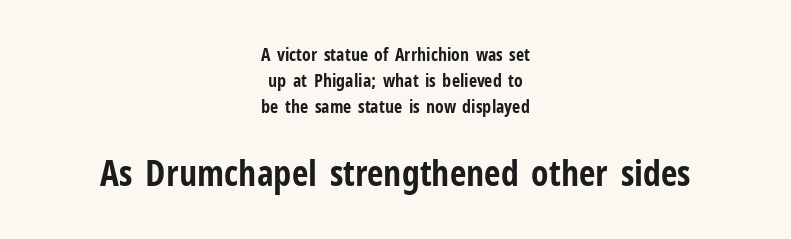
{"serif": "no", "italic": "no", "bold": "yes", "weight": "bold", "width": "condensed", "stroke_contrast": "low", "x_height": "medium", "monospaced": "no", "underline": "no", "align": "center", "line_spacing": "normal", "line_spacing_ratio": 1.44, "letter_spacing": "normal", "letter_spacing_em": 0.0, "larger_block": "second", "size_ratio": 2.0, "glyph_px": 36}
